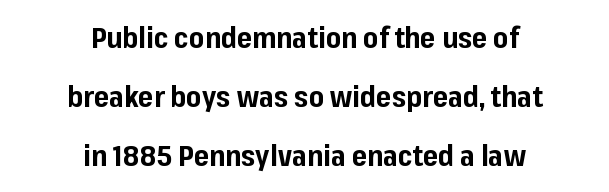
Each letter's strokes conclude bluntly, with no projecting serifs. The rendering keeps characters at their native spacing. A roman cut, with each character standing at attention. This block would shrink considerably if given ordinary leading; it's expanded now. This rendering uses center alignment, leaving both contours irregular but symmetric. Descenders hang freely into open space.
